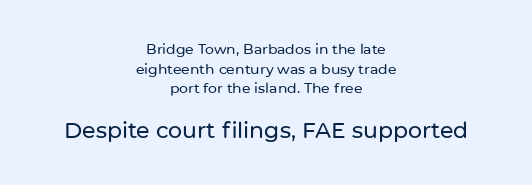
The image shows 22 px text type, upright; set centered, normal line spacing (1.4x), normal letter spacing, not underlined; the second (bottom) block is 1.57x larger.
